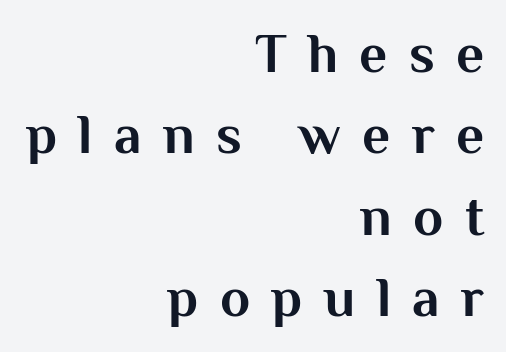
{"serif": "no", "italic": "no", "bold": "yes", "weight": "bold", "width": "normal", "stroke_contrast": "medium", "x_height": "medium", "monospaced": "no", "underline": "no", "align": "right", "line_spacing": "normal", "line_spacing_ratio": 1.48, "letter_spacing": "wide", "letter_spacing_em": 0.39, "glyph_px": 55}
